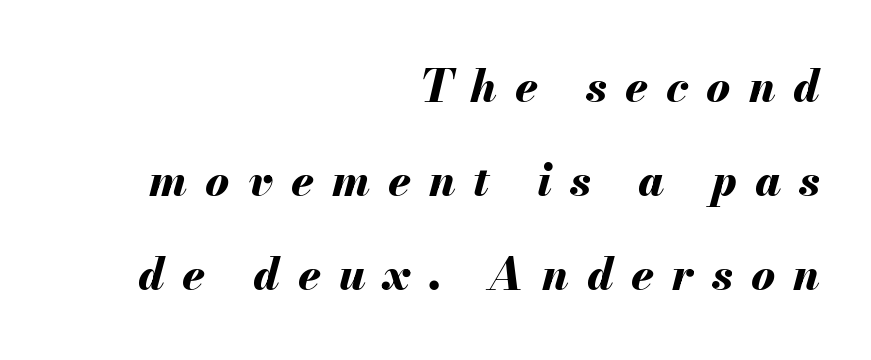
If you measured baseline to baseline, you'd find a long distance. Bare-footed words on every line. Thick stems and heavy bowls — unmistakably bold. The face used here is proportionally spaced, like ordinary book or web type. The lines are quadded right. Look at the tracking — it's clearly loosened, letters drifting apart.
